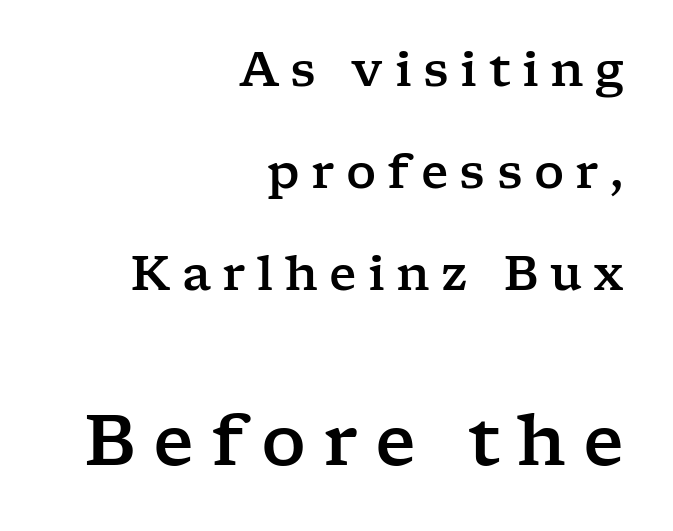
The image shows 70 px wide serif type, upright; set right-aligned, loose line spacing (2.17x), unusually wide letter spacing (+0.24 em), not underlined; the second (bottom) block is 1.49x larger; low stroke contrast and a medium x-height.
